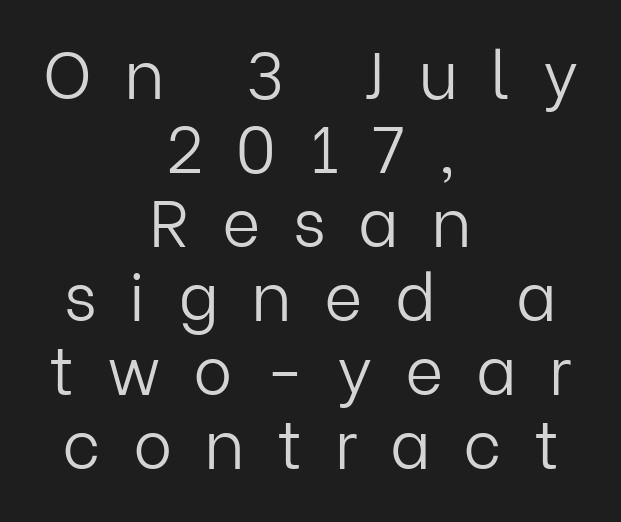
Compared with a flush-left layout, this one balances lines on the center instead. Is there any slant? The stems are plumb. Regarding serifs, this sample does without them. A clean baseline with only descenders dipping below it. Short note: letters widely spaced.
